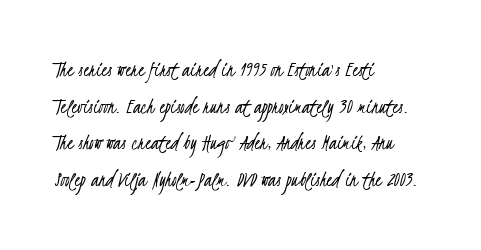
The image shows 23 px text type; set left-aligned, normal line spacing (1.59x), normal letter spacing, not underlined.
